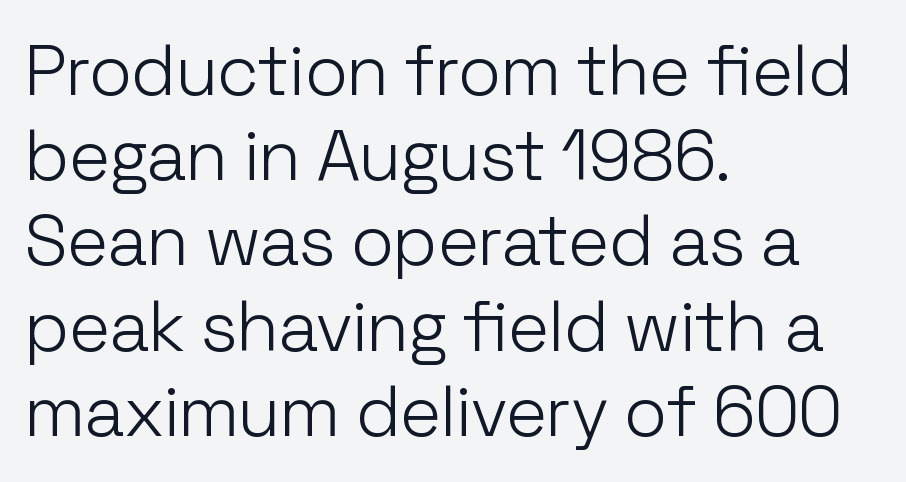
{"serif": "no", "italic": "no", "bold": "no", "weight": "light", "width": "normal", "stroke_contrast": "low", "x_height": "medium", "monospaced": "no", "underline": "no", "align": "left", "line_spacing_ratio": 1.2, "letter_spacing": "normal", "letter_spacing_em": 0.0, "glyph_px": 71}
